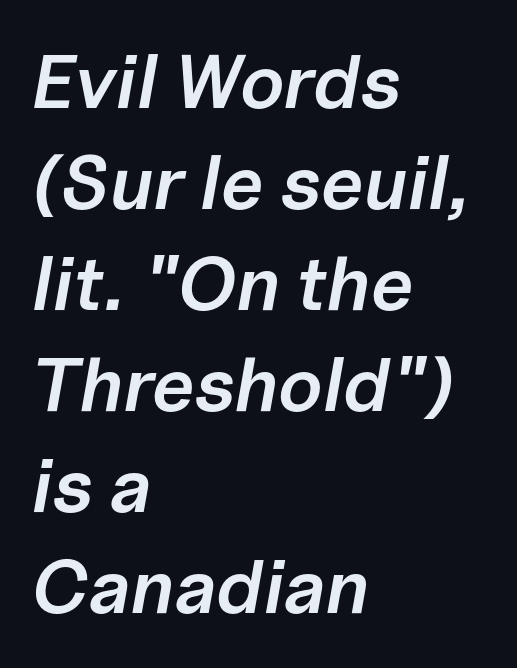
Q: Is the text bold? A: Semi-bold.
Q: Is the text italic (slanted)? A: Yes, it leans right by about 10 degrees.
Q: Is the text underlined? A: No.
Q: How is the paragraph aligned? A: Left-aligned.
Q: Is the spacing between letters normal or unusually wide? A: Normal.
Q: Is the spacing between lines tight, normal or loose? A: Normal.
Q: Width (condensed, normal, or wide)? A: Normal.
Q: Stroke contrast? A: Low.
Q: x-height? A: Medium.
Q: Monospaced? A: No.
